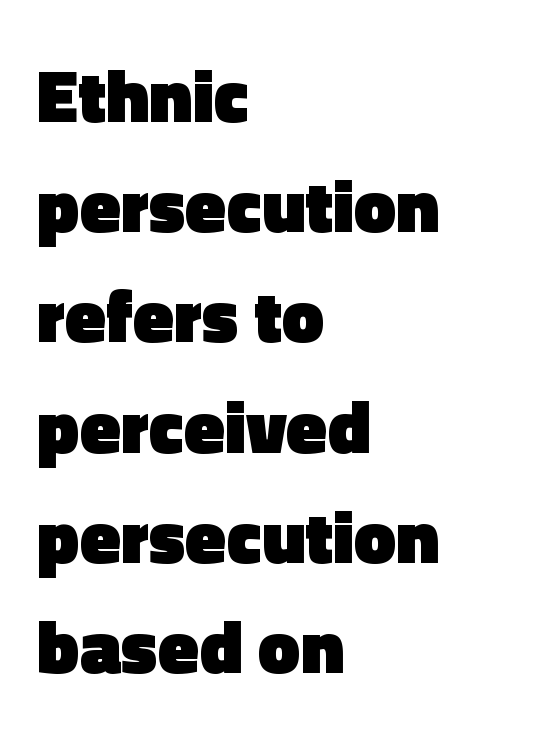
The image shows 75 px heavy sans-serif type, upright; set left-aligned, normal line spacing (1.47x), normal letter spacing, not underlined; a medium x-height.
